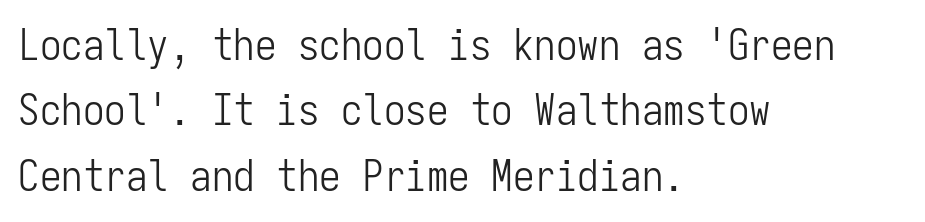
Q: Is the text bold? A: No.
Q: Is the text italic (slanted)? A: No, it is upright.
Q: Is the typeface a serif or a sans-serif typeface? A: Sans-serif.
Q: Is the text underlined? A: No.
Q: How is the paragraph aligned? A: Left-aligned.
Q: Is the spacing between letters normal or unusually wide? A: Normal.
Q: Is the spacing between lines tight, normal or loose? A: Normal.
Q: Width (condensed, normal, or wide)? A: Condensed.
Q: Stroke contrast? A: Low.
Q: x-height? A: Medium.
Q: Monospaced? A: Yes.
